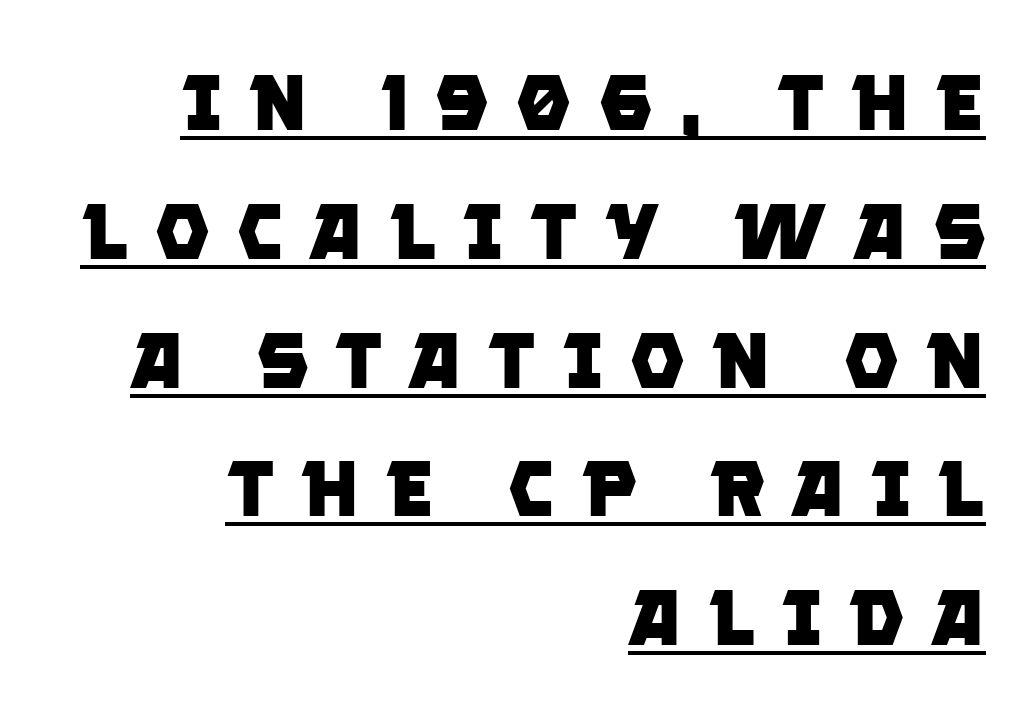
{"serif": "no", "bold": "yes", "weight": "heavy", "width": "normal", "stroke_contrast": "low", "x_height": "large", "monospaced": "no", "underline": "yes", "align": "right", "line_spacing": "normal", "line_spacing_ratio": 1.63, "letter_spacing": "wide", "letter_spacing_em": 0.32, "glyph_px": 79}
